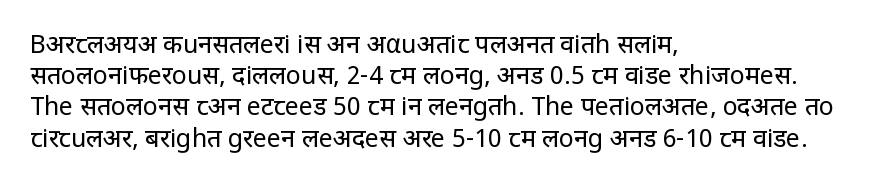
{"italic": "no", "bold": "no", "underline": "no", "align": "left", "line_spacing": "normal", "line_spacing_ratio": 1.25, "letter_spacing": "normal", "letter_spacing_em": 0.0, "glyph_px": 25}
